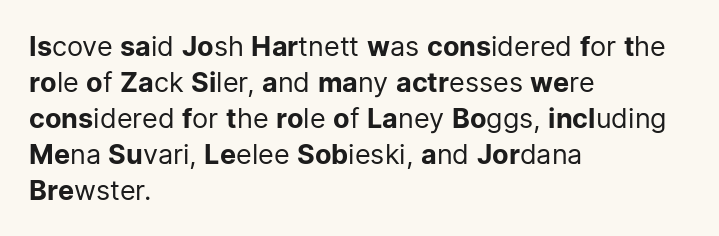
{"italic": "no", "bold": "no", "underline": "no", "align": "left", "line_spacing": "normal", "line_spacing_ratio": 1.33, "letter_spacing": "normal", "letter_spacing_em": 0.0, "glyph_px": 27}
